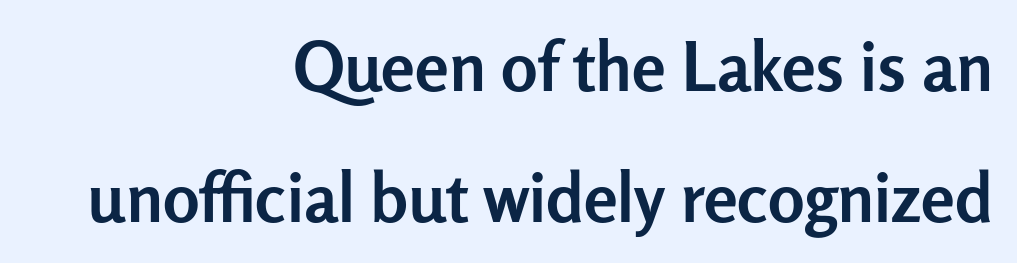
The image shows 68 px semibold sans-serif type, upright; set right-aligned, loose line spacing (1.93x), normal letter spacing, not underlined; low stroke contrast and a medium x-height.
